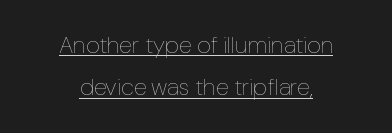
This rendering leaves character spacing at its baseline value. Horizontal alignment here is central, giving a formal, balanced look. Every character sits straight up, as roman type does. Somebody hit Ctrl+U on this one — the words are underlined. Stems here are at most as thick as an everyday book face.
